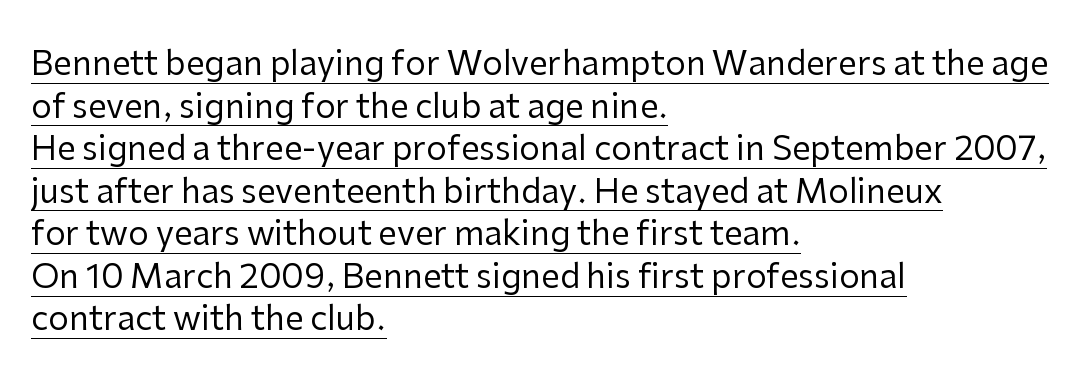
The image shows 33 px regular-weight sans-serif type, upright; set left-aligned, normal line spacing (1.29x), normal letter spacing, underlined; low stroke contrast and a medium x-height.
